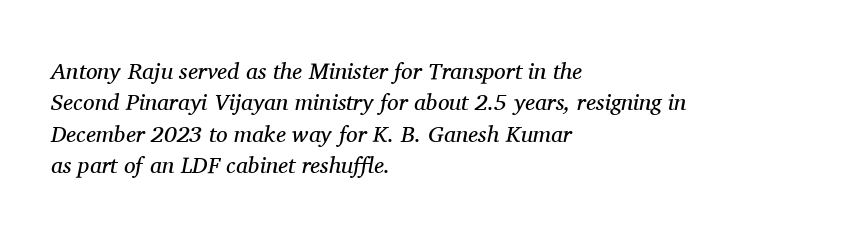
Glyph-to-glyph distance matches everyday printed text. The rag falls on the right side of this text block. Notice how the stems are inclined rather than vertical — that's the hallmark of italics. No letter is thick-stroked: the sample isn't bold.
